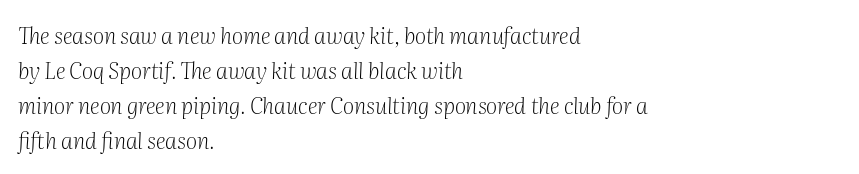
Q: Is the text bold? A: No.
Q: Is the text italic (slanted)? A: Yes, it leans right by about 2 degrees.
Q: Is the text underlined? A: No.
Q: How is the paragraph aligned? A: Left-aligned.
Q: Is the spacing between letters normal or unusually wide? A: Normal.
Q: Is the spacing between lines tight, normal or loose? A: Normal.
